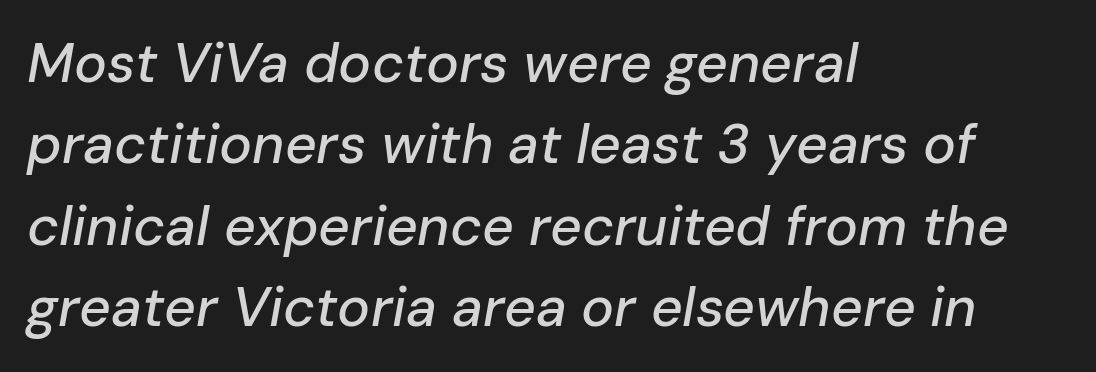
Spacing verdict: proportional, widths tailored to each character. The setting favours the left margin, as ordinary paragraphs usually do. Slanted lettering throughout. No extra tracking has been applied to these lines. Regular leading. The glyphs are unaccompanied by any horizontal stroke below them.
